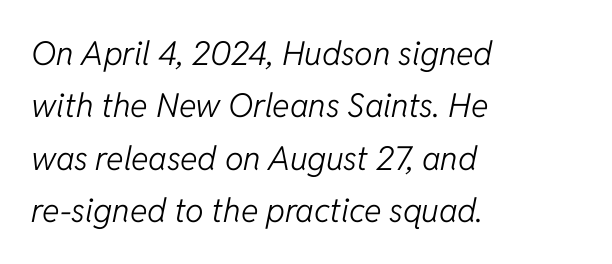
Q: Is the text bold? A: No.
Q: Is the text italic (slanted)? A: Yes, it leans right by about 11 degrees.
Q: Is the text underlined? A: No.
Q: How is the paragraph aligned? A: Left-aligned.
Q: Is the spacing between letters normal or unusually wide? A: Normal.
Q: Is the spacing between lines tight, normal or loose? A: Normal.
Q: Width (condensed, normal, or wide)? A: Normal.
Q: Stroke contrast? A: Low.
Q: x-height? A: Medium.
Q: Monospaced? A: No.
